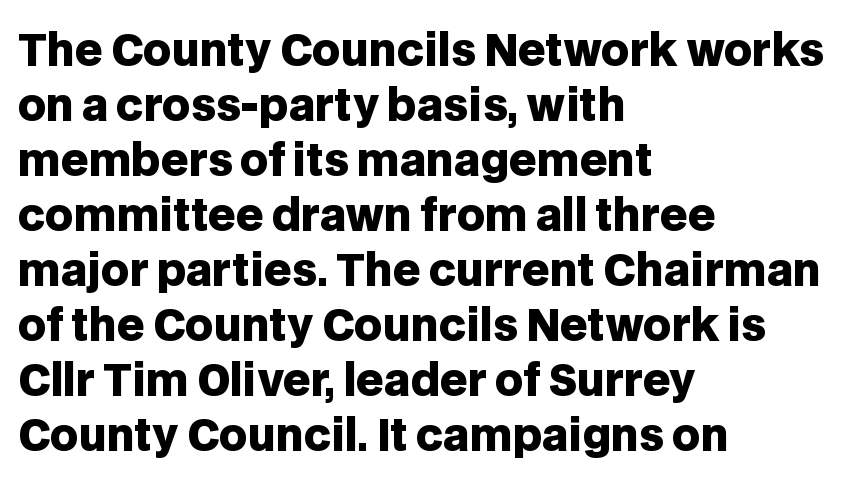
Think of a printed novel: that variable character pitch is what you see here. Beneath every word, the page is bare. Font category for this specimen: sans-serif. Each word holds together tightly as a unit, with standard inter-letter gaps. The glyphs have the mass of a bold cut.
